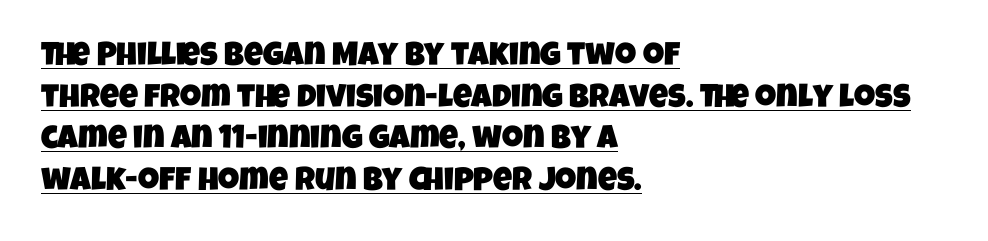
{"serif": "no", "width": "condensed", "stroke_contrast": "low", "x_height": "large", "monospaced": "no", "underline": "yes", "align": "left", "line_spacing": "normal", "line_spacing_ratio": 1.26, "letter_spacing": "normal", "letter_spacing_em": 0.0, "glyph_px": 33}
